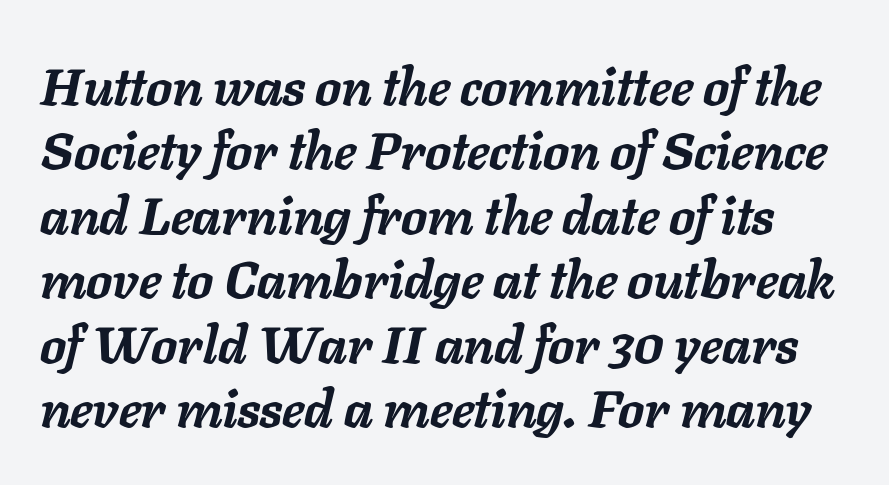
The strip under each line holds only bare page. The face used here is rendered with its standard letterfit. Rendered with sloped, italic letterforms. Think of a printed novel: that variable character pitch is what you see here. Its strokes are broad and dark, the hallmark of bold type.
